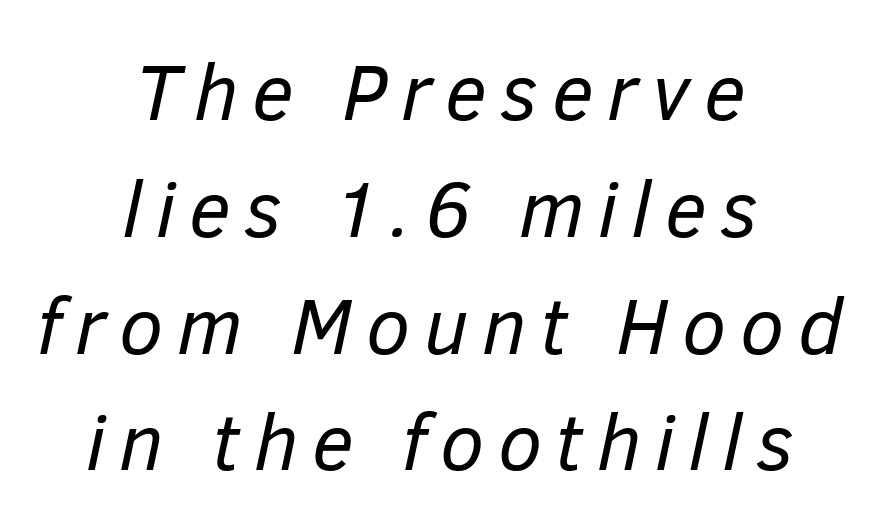
The image shows 80 px regular-weight type, italic (leaning right); set centered, normal line spacing (1.46x), not underlined; low stroke contrast and a medium x-height.
